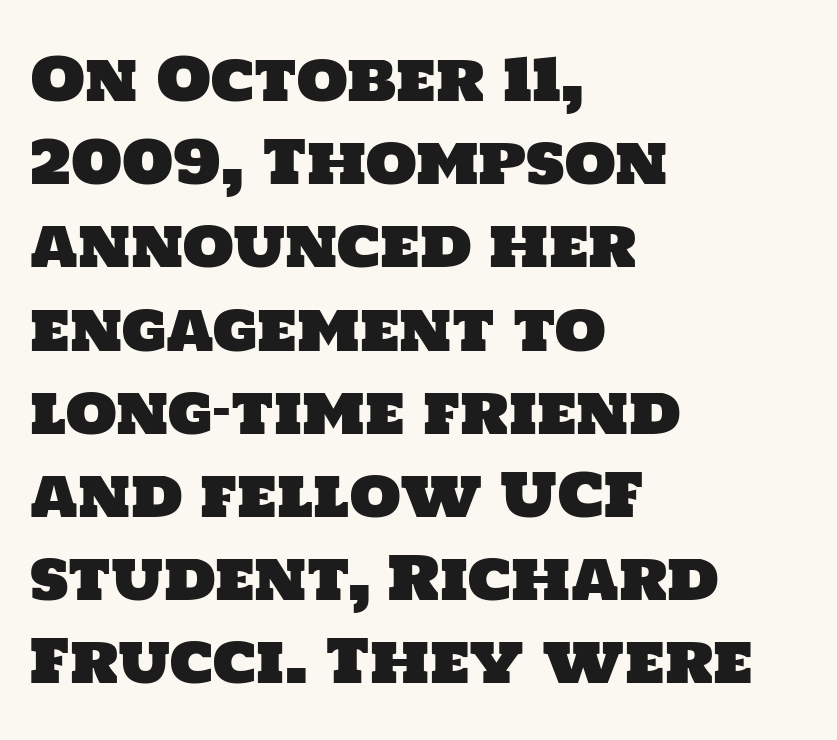
{"serif": "no", "width": "normal", "stroke_contrast": "low", "x_height": "large", "monospaced": "no", "underline": "no", "align": "left", "line_spacing": "normal", "line_spacing_ratio": 1.41, "letter_spacing": "normal", "letter_spacing_em": 0.0, "glyph_px": 59}
